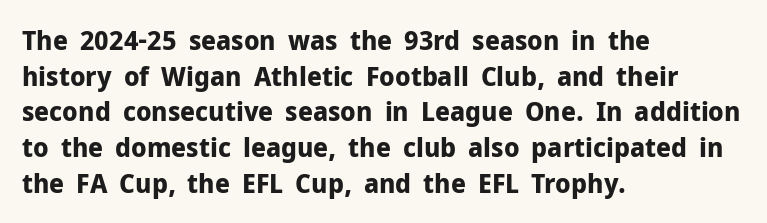
A typesetter would call this leading conventional body-copy spacing. Standard letterfit; no display-style spreading of the glyphs. The axis of the letterforms is exactly vertical. Typeset ragged right — the left edge is the straight one. Clear beneath every line of the passage. Each glyph is drawn with heavy, bold strokes.
